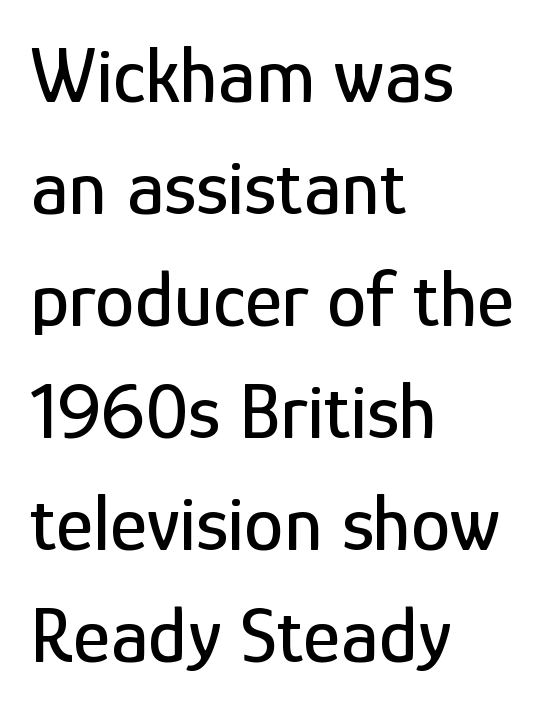
Whoever set this chose a conventional vertical rhythm. The letters carry no serifs — their stems end cleanly without finishing strokes. Between one letter and the next there's only the usual sliver of space. Do the characters align in a grid? No, the font is proportional. Posture: upright roman.
